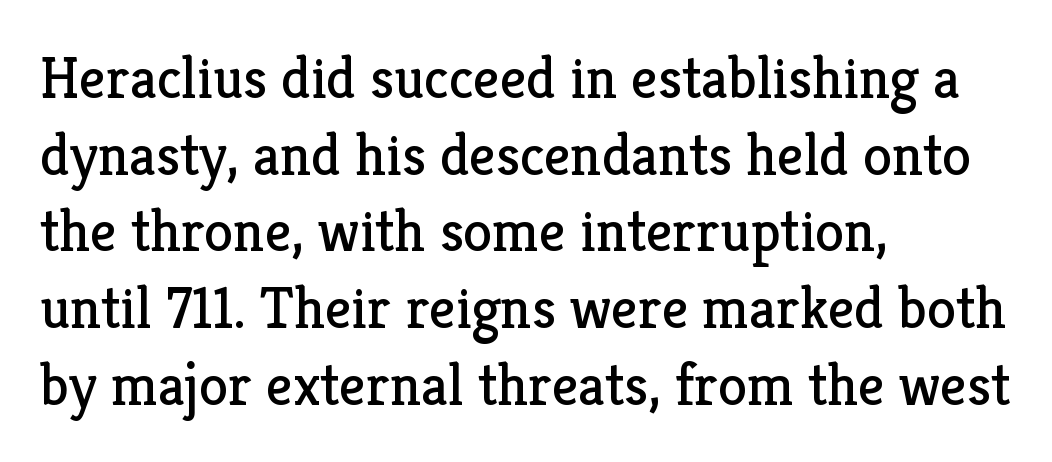
{"serif": "yes", "italic": "no", "bold": "no", "weight": "regular", "width": "normal", "stroke_contrast": "low", "x_height": "medium", "monospaced": "no", "underline": "no", "align": "left", "line_spacing": "normal", "line_spacing_ratio": 1.3, "letter_spacing": "normal", "letter_spacing_em": 0.0, "glyph_px": 59}
